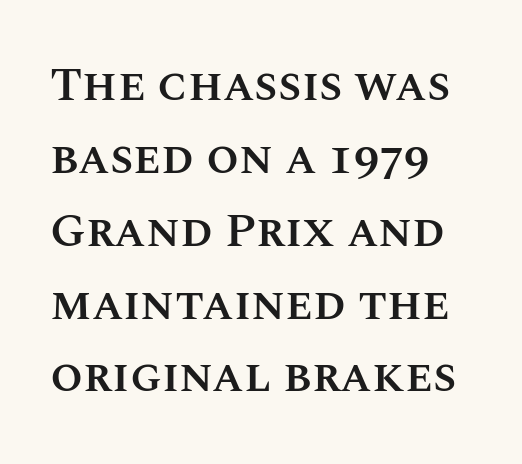
Does the copy run flush right? No — it runs flush left. Horizontal bands of white between lines are of average thickness. Caption: standard tracking, unaltered. Check the space under the baseline: it is left empty. This sample has the flowing, uneven cadence of proportional lettering.
